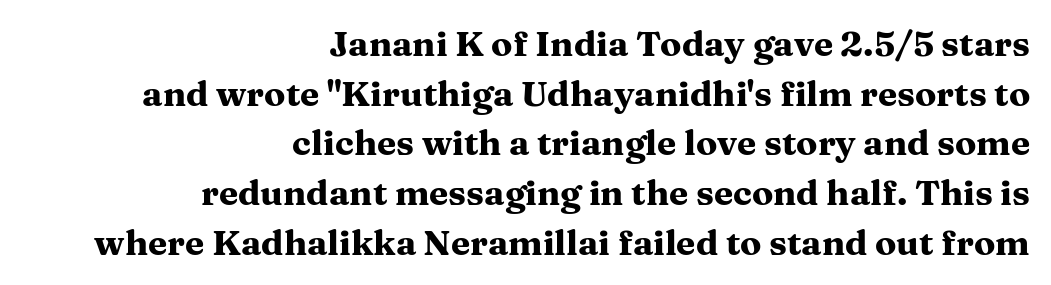
The image shows 35 px heavy, wide serif type, upright; set right-aligned, normal line spacing (1.42x), normal letter spacing, not underlined; medium stroke contrast and a medium x-height.
